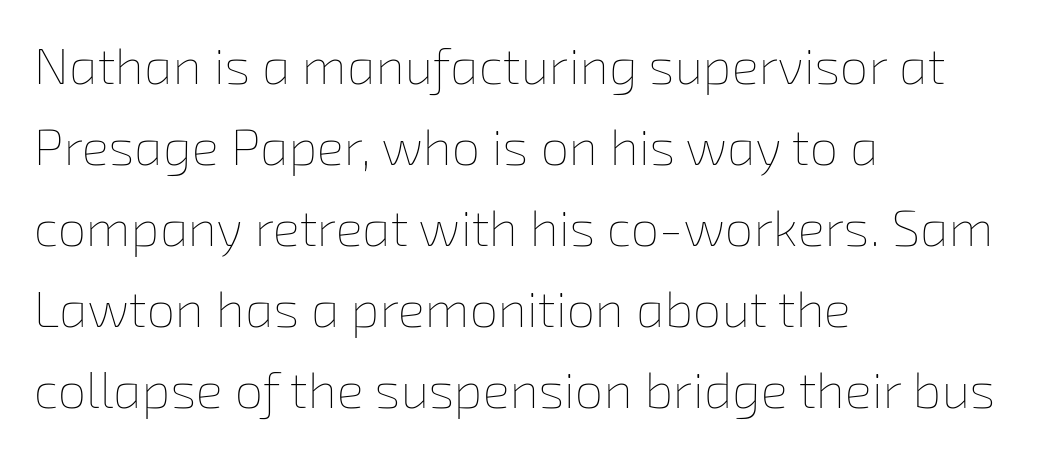
The image shows 51 px thin type; set left-aligned, normal line spacing (1.59x), normal letter spacing, not underlined; low stroke contrast and a medium x-height.
